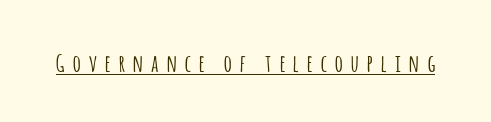
{"italic": "no", "underline": "yes", "letter_spacing": "wide", "letter_spacing_em": 0.35, "glyph_px": 24}
